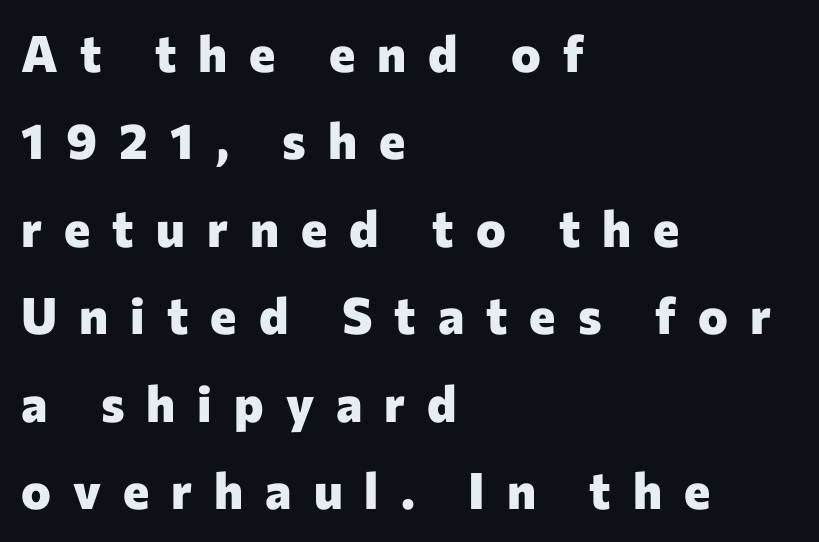
Vertical strokes here are truly vertical. The gaps between neighbouring characters are conspicuously large. Here the designer chose a conventional face with non-uniform glyph widths. The ragged edge is on the right, which tells us the setting is flush left.
